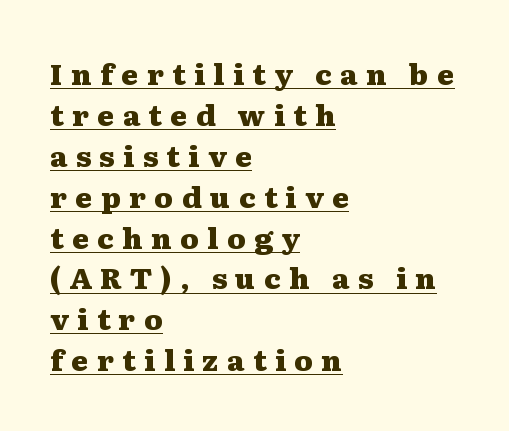
Q: Is the text bold? A: Yes.
Q: Is the text italic (slanted)? A: No, it is upright.
Q: Is the typeface a serif or a sans-serif typeface? A: Serif.
Q: Is the text underlined? A: Yes.
Q: How is the paragraph aligned? A: Left-aligned.
Q: Is the spacing between letters normal or unusually wide? A: Unusually wide.
Q: Is the spacing between lines tight, normal or loose? A: Normal.
Q: Width (condensed, normal, or wide)? A: Wide.
Q: Stroke contrast? A: Medium.
Q: x-height? A: Medium.
Q: Monospaced? A: No.
